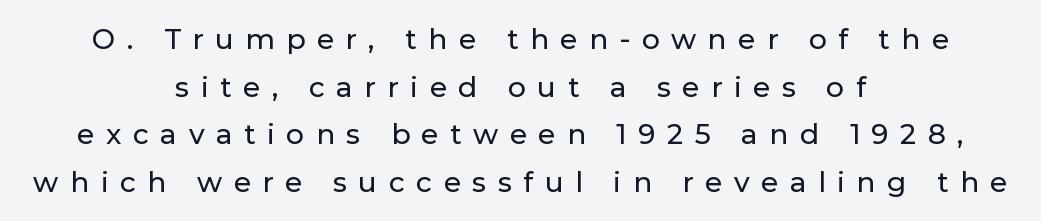
The image shows 28 px sans-serif type, upright; set centered, normal line spacing (1.7x), unusually wide letter spacing (+0.41 em), not underlined; low stroke contrast and a medium x-height.
